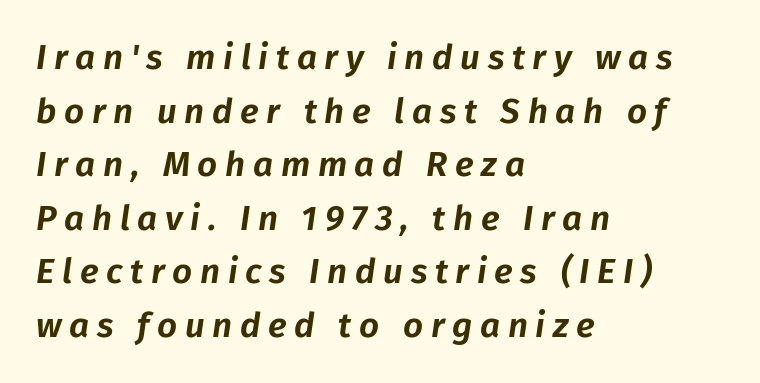
The image shows 35 px text type, italic (leaning right); set left-aligned, normal line spacing (1.53x), unusually wide letter spacing (+0.22 em), not underlined; low stroke contrast and a medium x-height.
